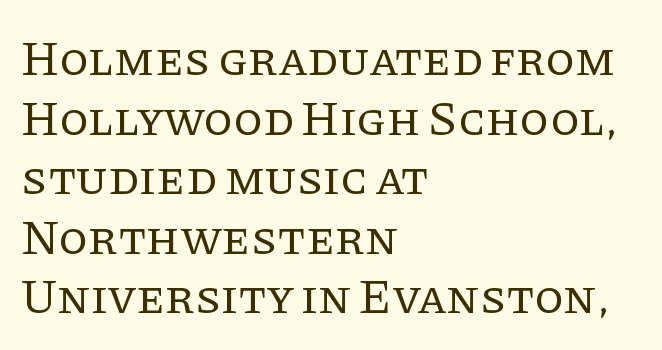
{"serif": "yes", "italic": "no", "bold": "no", "weight": "regular", "width": "normal", "stroke_contrast": "low", "x_height": "large", "monospaced": "no", "underline": "no", "align": "left", "line_spacing_ratio": 1.24, "letter_spacing": "normal", "letter_spacing_em": 0.0, "glyph_px": 48}
